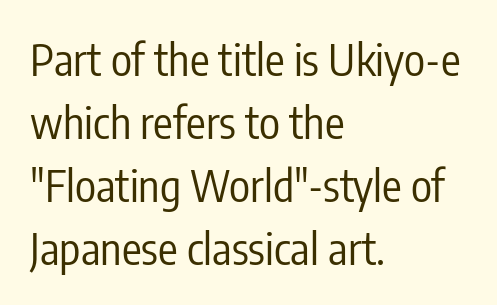
{"serif": "no", "italic": "no", "bold": "no", "weight": "regular", "width": "condensed", "stroke_contrast": "low", "x_height": "medium", "monospaced": "no", "underline": "no", "align": "left", "line_spacing": "normal", "line_spacing_ratio": 1.43, "letter_spacing": "normal", "letter_spacing_em": 0.0, "glyph_px": 44}
